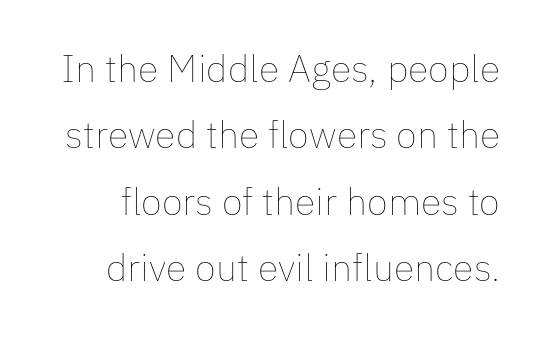
{"italic": "no", "bold": "no", "weight": "thin", "width": "normal", "stroke_contrast": "low", "x_height": "medium", "monospaced": "no", "underline": "no", "line_spacing_ratio": 1.75, "letter_spacing": "normal", "letter_spacing_em": 0.0, "glyph_px": 38}
